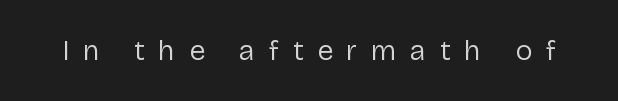
There is plenty of visible air inserted between adjacent glyphs. This is sans-serif lettering, the kind often seen on screens and signage. This sample has the flowing, uneven cadence of proportional lettering. Clear beneath every line of the passage.
